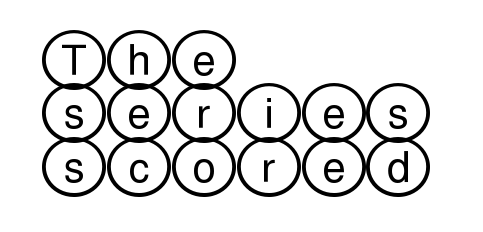
{"italic": "no", "width": "wide", "x_height": "large", "underline": "no", "align": "left", "line_spacing": "normal", "line_spacing_ratio": 1.27, "letter_spacing": "normal", "letter_spacing_em": 0.0, "glyph_px": 42}
